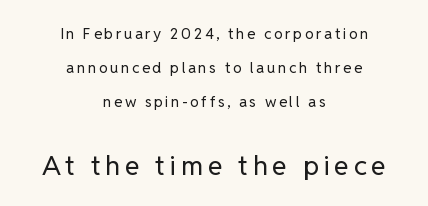
Q: Is the text bold? A: No.
Q: Is the text italic (slanted)? A: No, it is upright.
Q: Is the text underlined? A: No.
Q: How is the paragraph aligned? A: Centered.
Q: Is the spacing between lines tight, normal or loose? A: Loose.
Q: Which block of text is set in a larger size, the first (top) or the second (bottom)? A: The second (bottom) one.
